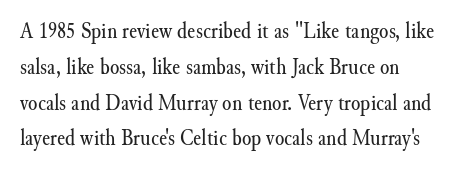
The image shows 24 px text type, upright; set left-aligned, normal line spacing (1.49x), normal letter spacing, not underlined.
